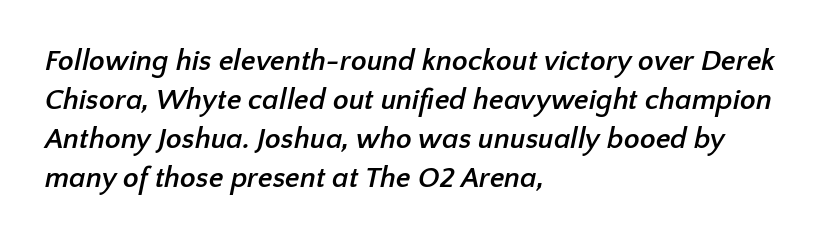
{"serif": "no", "bold": "yes", "weight": "semibold", "width": "normal", "stroke_contrast": "low", "x_height": "medium", "monospaced": "no", "underline": "no", "align": "left", "line_spacing": "normal", "line_spacing_ratio": 1.35, "letter_spacing": "normal", "letter_spacing_em": 0.0, "glyph_px": 29}
